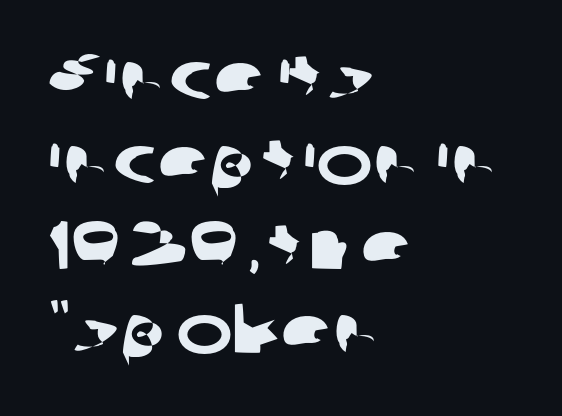
The horizontal fit of the characters is conventional and even. Notice how the passage keeps a crisp vertical edge on the left only. Observe the absence of serifs on each vertical stroke in this sample. The passage shown is not underscored anywhere. Here the designer chose a conventional face with non-uniform glyph widths.
